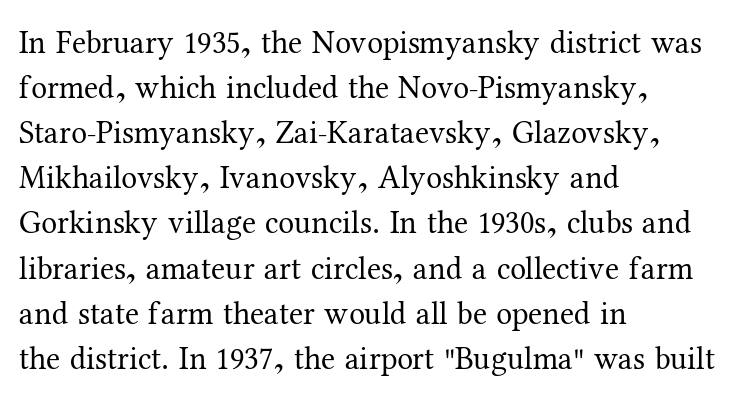
The typesetter chose a ragged-right arrangement here. Evenly set lines give the paragraph a standard silhouette. The type sits square on the baseline with zero lean. Characters follow at the spacing the type designer built in. The rendering uses natural spacing where letterforms have individual widths.
